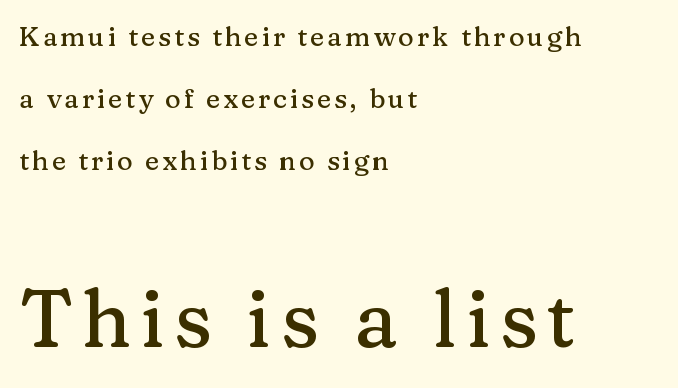
{"serif": "yes", "italic": "no", "width": "normal", "stroke_contrast": "medium", "x_height": "medium", "monospaced": "no", "underline": "no", "align": "left", "line_spacing": "loose", "line_spacing_ratio": 2.29, "larger_block": "second", "size_ratio": 2.96, "glyph_px": 80}
